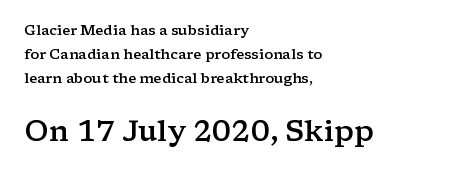
Q: Is the text bold? A: Semi-bold.
Q: Is the text italic (slanted)? A: No, it is upright.
Q: Is the typeface a serif or a sans-serif typeface? A: Serif.
Q: Is the text underlined? A: No.
Q: How is the paragraph aligned? A: Left-aligned.
Q: Is the spacing between letters normal or unusually wide? A: Normal.
Q: Which block of text is set in a larger size, the first (top) or the second (bottom)? A: The second (bottom) one.
Q: Width (condensed, normal, or wide)? A: Wide.
Q: Stroke contrast? A: Low.
Q: x-height? A: Medium.
Q: Monospaced? A: No.
